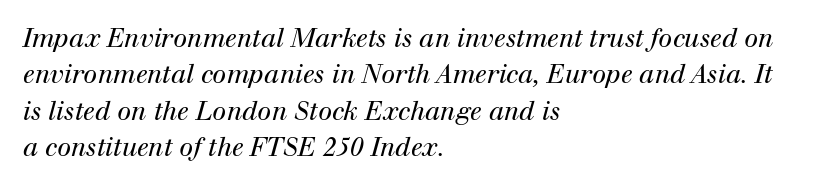
Stem width sits at or under what a default text font uses. Designer's note — italics engaged. The glyphs are unaccompanied by any horizontal stroke below them. A classic flush-left, rag-right setting is used for this passage. The designer left line spacing at the default. This sample uses plain, unmodified letter spacing.
